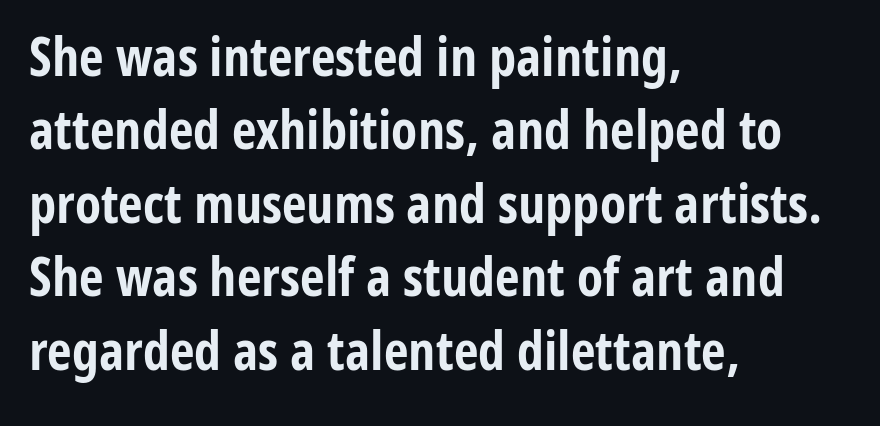
{"serif": "no", "italic": "no", "bold": "yes", "weight": "bold", "width": "condensed", "stroke_contrast": "low", "x_height": "medium", "monospaced": "no", "underline": "no", "align": "left", "line_spacing": "normal", "line_spacing_ratio": 1.36, "letter_spacing": "normal", "letter_spacing_em": 0.0, "glyph_px": 54}
